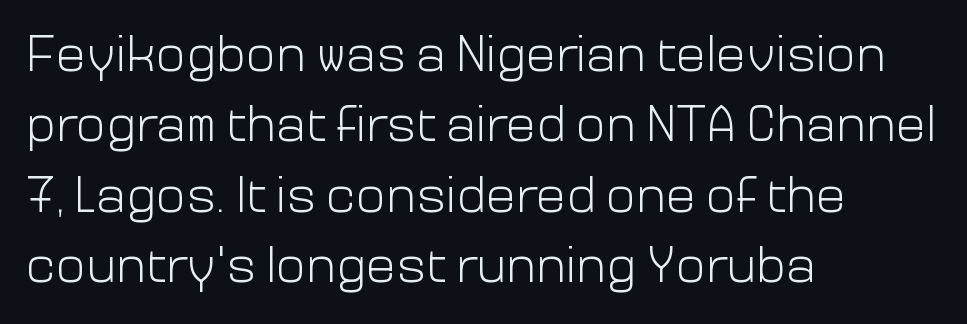
The image shows 50 px light sans-serif type, upright; set left-aligned, normal line spacing (1.41x), normal letter spacing, not underlined; low stroke contrast and a medium x-height.
